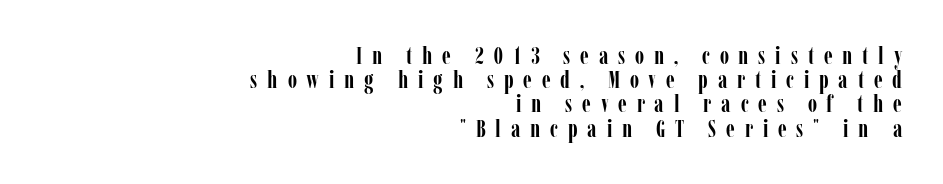
Q: Is the text bold? A: Yes.
Q: Is the text italic (slanted)? A: No, it is upright.
Q: Is the text underlined? A: No.
Q: How is the paragraph aligned? A: Right-aligned.
Q: Is the spacing between letters normal or unusually wide? A: Unusually wide.
Q: Is the spacing between lines tight, normal or loose? A: Tight.
